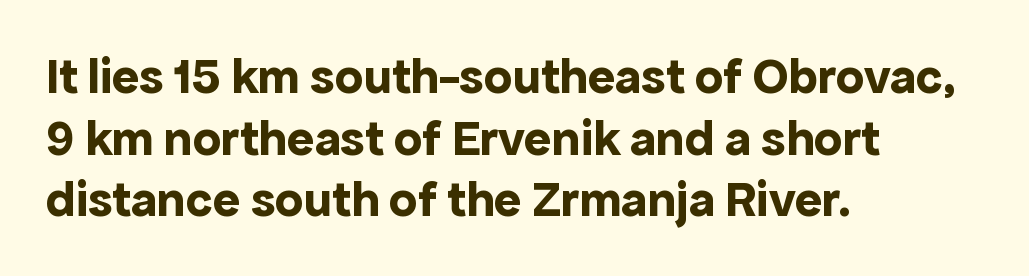
Q: Is the text bold? A: Yes.
Q: Is the text italic (slanted)? A: No, it is upright.
Q: Is the typeface a serif or a sans-serif typeface? A: Sans-serif.
Q: Is the text underlined? A: No.
Q: How is the paragraph aligned? A: Left-aligned.
Q: Is the spacing between letters normal or unusually wide? A: Normal.
Q: Width (condensed, normal, or wide)? A: Normal.
Q: x-height? A: Medium.
Q: Monospaced? A: No.
